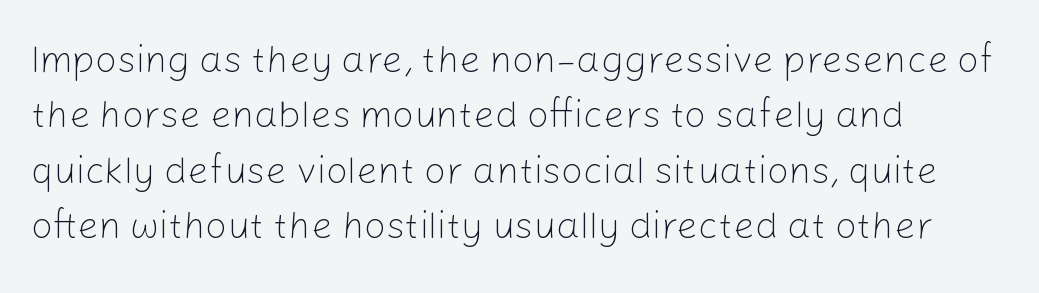
Character widths vary here, with narrow letters taking less room than wide ones. A light-to-regular cut is what we see here. Classification — sans serif. A typesetter would mark this as roman, not italic. The lines are quadded left. Underlining? Definitely not there.
